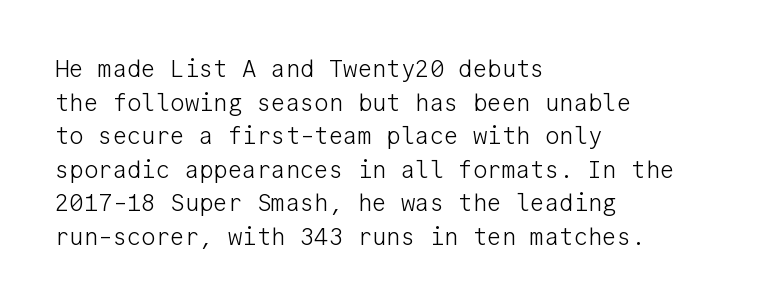
Does the copy run flush right? No — it runs flush left. Does extra space separate the letters? No, they use regular spacing. The letters look calm and open, with moderate or lighter stems. Beneath every word, the page is bare. Normally led — the rows are evenly, conventionally spaced.
